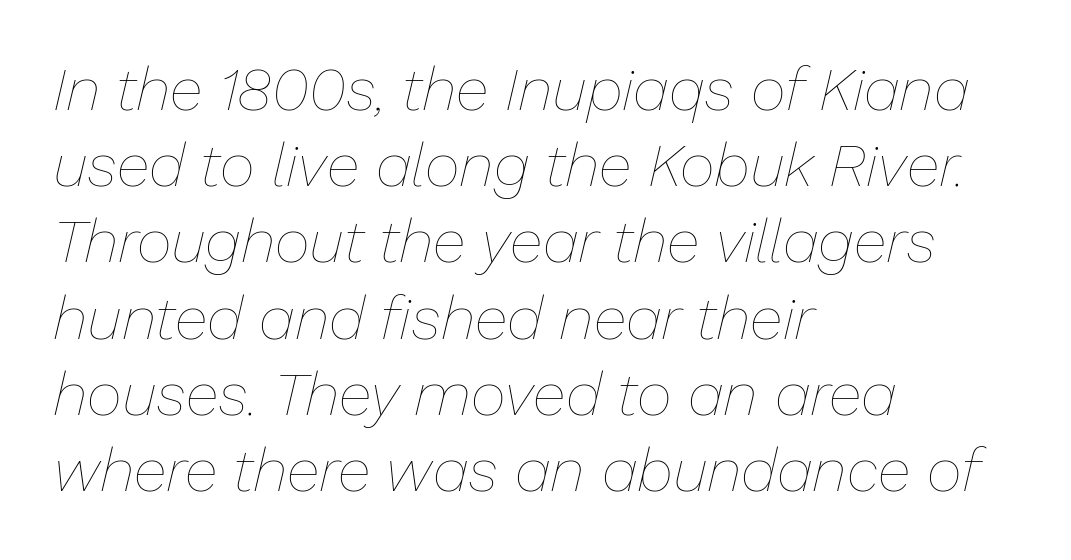
No letter is thick-stroked: the sample isn't bold. Designer's note — italics engaged. Character widths vary here, with narrow letters taking less room than wide ones. Look at the tracking — it's just the regular setting, nothing added. Rule under the text: the space is simply empty. In CSS terms this would be text-align: left.
